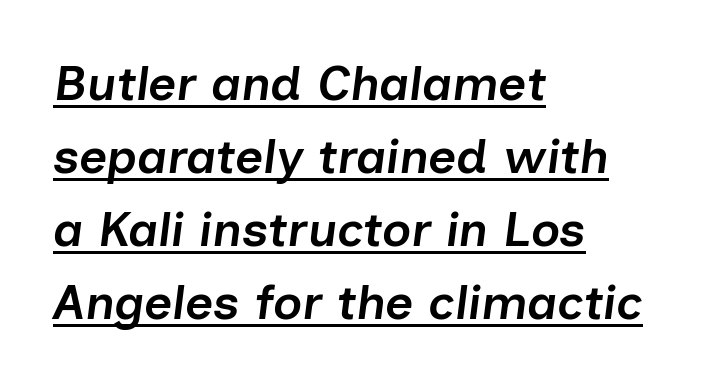
{"italic": "yes", "lean": "right", "slant_degrees": 7, "bold": "semi", "weight": "semibold", "width": "normal", "stroke_contrast": "low", "x_height": "medium", "monospaced": "no", "underline": "yes", "align": "left", "line_spacing": "normal", "line_spacing_ratio": 1.49, "letter_spacing": "normal", "letter_spacing_em": 0.0, "glyph_px": 49}
